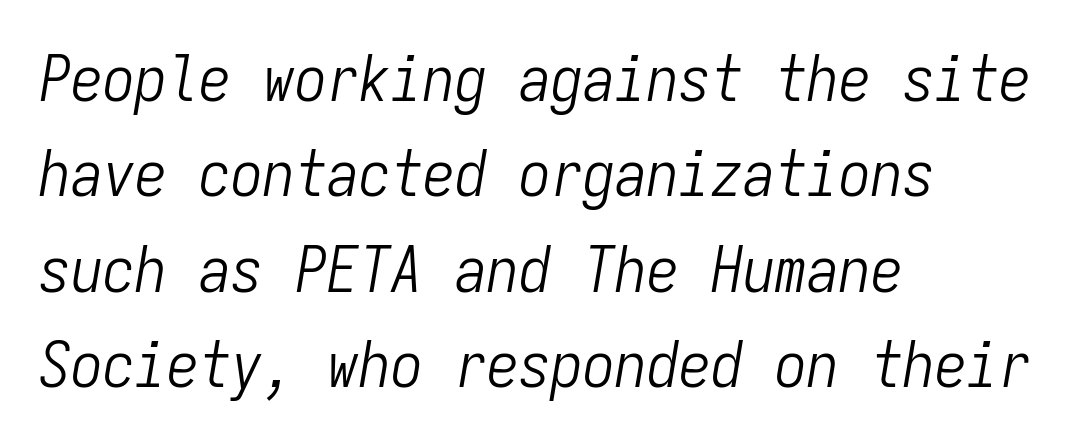
The specimen omits any rule beneath the text block's lines. Spacing verdict: monospaced, one width for all characters. The weight tops out at a normal text grade. In terms of letterspacing, this is plain default setting.
